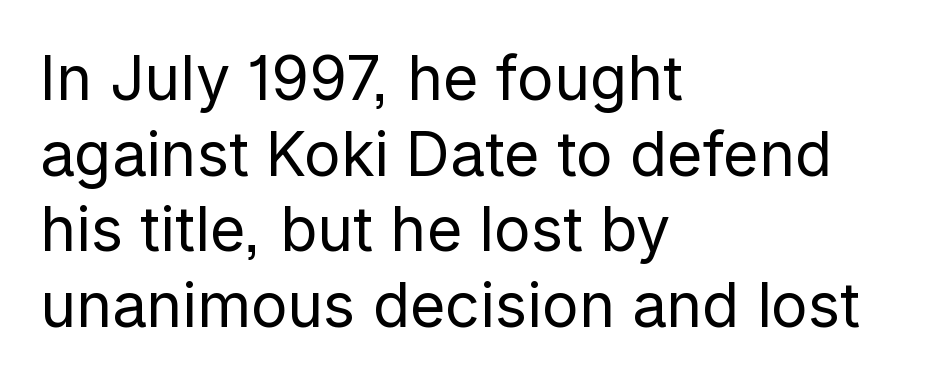
Q: Is the text bold? A: No.
Q: Is the text italic (slanted)? A: No, it is upright.
Q: Is the typeface a serif or a sans-serif typeface? A: Sans-serif.
Q: Is the text underlined? A: No.
Q: How is the paragraph aligned? A: Left-aligned.
Q: Is the spacing between letters normal or unusually wide? A: Normal.
Q: Width (condensed, normal, or wide)? A: Normal.
Q: Stroke contrast? A: Low.
Q: x-height? A: Medium.
Q: Monospaced? A: No.
